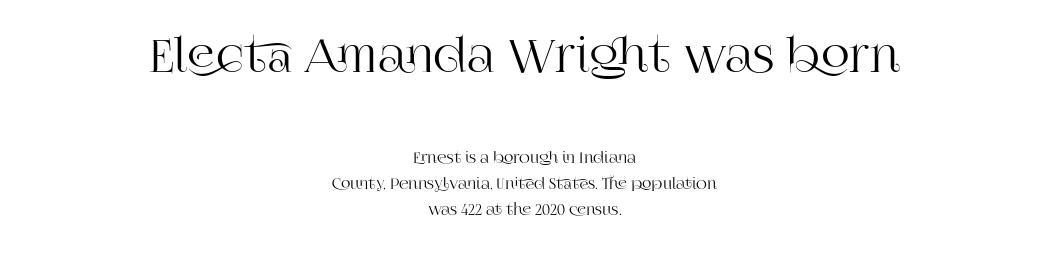
A student would notice the top passage is typeset larger than what follows. This rendering employs a face with finishing strokes, i.e., a serif. Layout note: lines centered. Lines of text with bare space underneath. A typesetter would call this proportional, since set widths differ per character.
